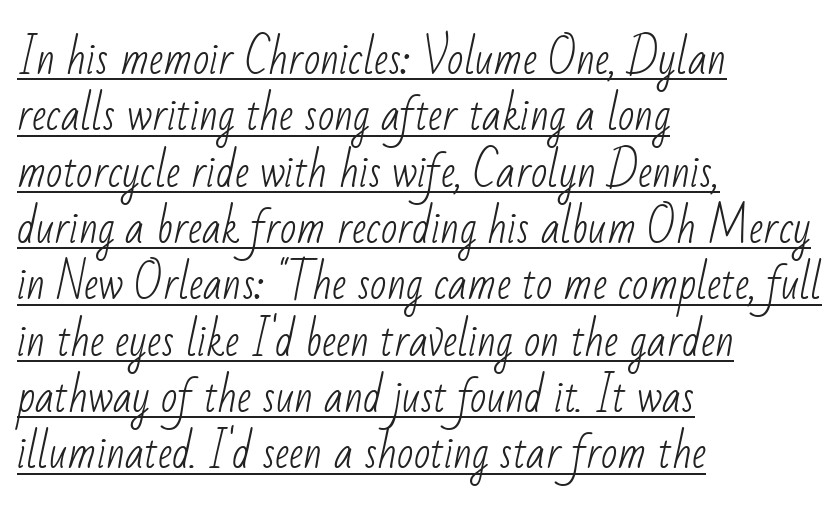
{"serif": "no", "bold": "no", "weight": "light", "width": "condensed", "stroke_contrast": "low", "x_height": "small", "monospaced": "no", "underline": "yes", "align": "left", "line_spacing": "normal", "line_spacing_ratio": 1.31, "letter_spacing": "normal", "letter_spacing_em": 0.0, "glyph_px": 43}
